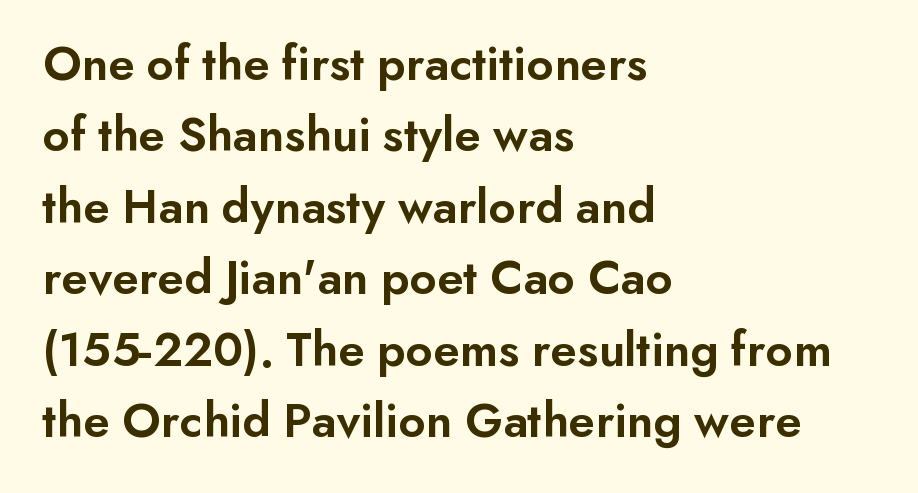
Designer's note — italics off, roman on. Line spacing here is normal. Is this a fixed-width face? No — the glyphs have proportional, varying widths. What stands out about the letter spacing? Nothing — it is the standard amount. Serif or sans? Sans — the stroke terminals are bare. Heft: intermediate — a semibold.
